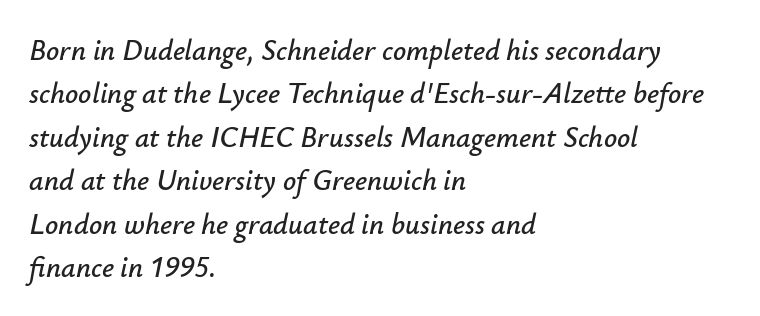
The image shows 29 px text type, italic (leaning right); set left-aligned, normal line spacing (1.5x), normal letter spacing, not underlined; low stroke contrast and a small x-height.
